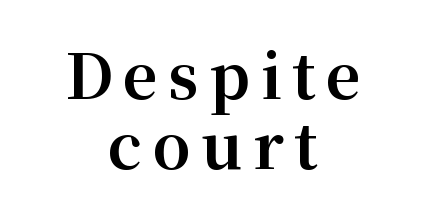
Q: Is the text bold? A: Yes.
Q: Is the text italic (slanted)? A: No, it is upright.
Q: Is the typeface a serif or a sans-serif typeface? A: Serif.
Q: Is the text underlined? A: No.
Q: How is the paragraph aligned? A: Centered.
Q: Is the spacing between lines tight, normal or loose? A: Tight.
Q: Width (condensed, normal, or wide)? A: Normal.
Q: Stroke contrast? A: Medium.
Q: x-height? A: Medium.
Q: Monospaced? A: No.
